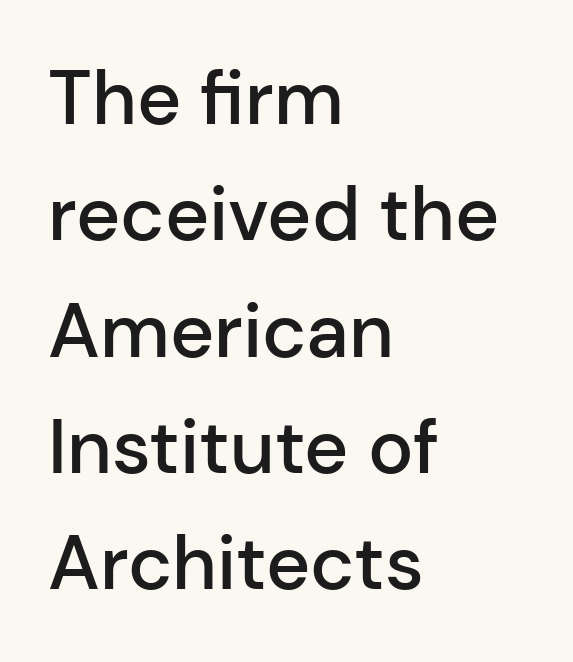
Observe the absence of serifs on each vertical stroke in this sample. This rendering leaves character spacing at its baseline value. Letters rest on an invisible, unmarked baseline. Does the copy run flush right? No — it runs flush left. This is moderately heavy type, rendered in semibold.
